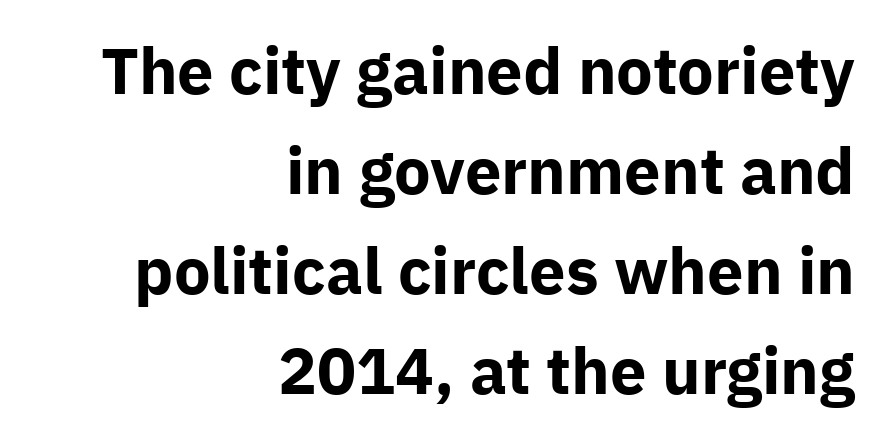
The image shows 65 px bold sans-serif type, upright; set right-aligned, normal line spacing (1.54x), normal letter spacing, not underlined; low stroke contrast and a medium x-height.
